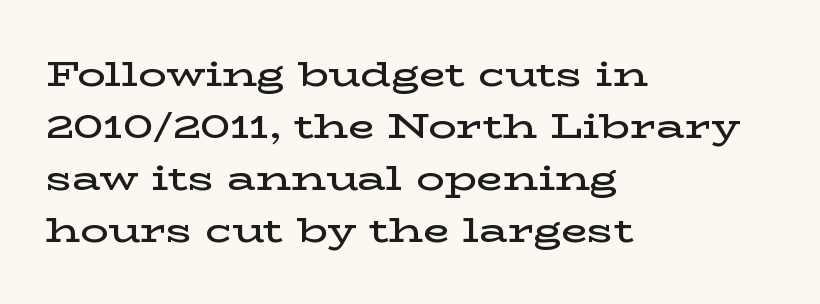
These lines carry some extra weight — a demibold, not a full bold. Left-aligned paragraph, ragged on the right. This rendering leaves character spacing at its baseline value. The letters advance in unequal steps, a hallmark of proportional type. No italicization has been applied; the sample stays upright.
